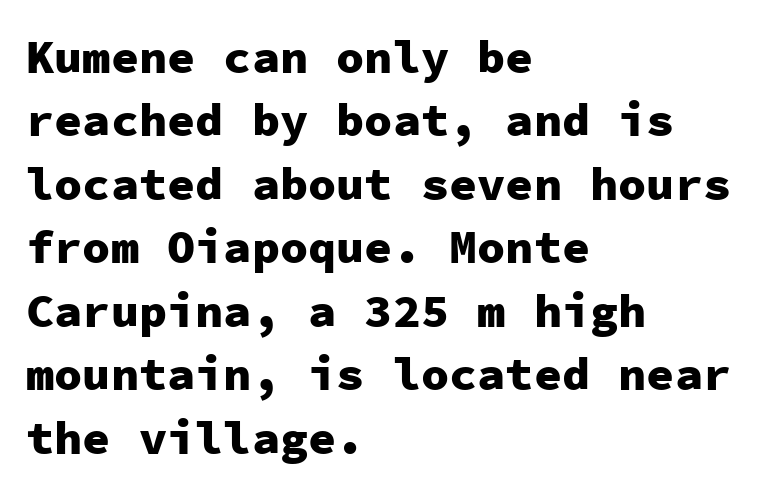
{"serif": "no", "italic": "no", "bold": "yes", "weight": "heavy", "width": "normal", "stroke_contrast": "low", "x_height": "medium", "monospaced": "yes", "underline": "no", "align": "left", "line_spacing": "normal", "line_spacing_ratio": 1.35, "letter_spacing": "normal", "letter_spacing_em": 0.0, "glyph_px": 47}
